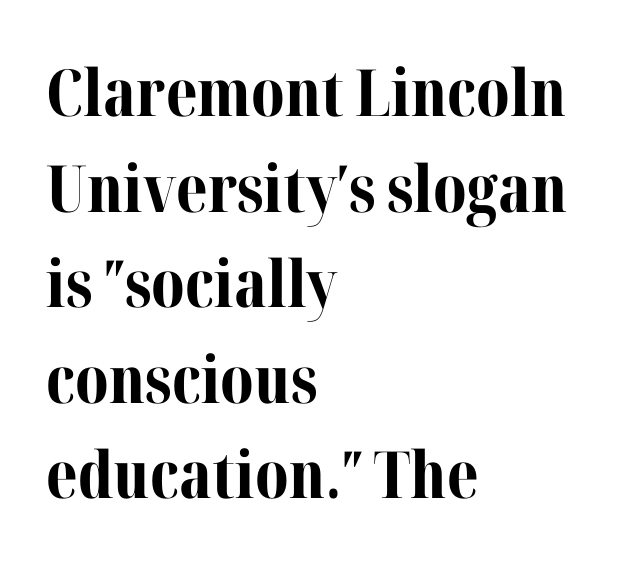
{"serif": "yes", "italic": "no", "bold": "yes", "weight": "bold", "width": "normal", "stroke_contrast": "medium", "x_height": "medium", "monospaced": "no", "underline": "no", "align": "left", "line_spacing": "normal", "line_spacing_ratio": 1.47, "letter_spacing": "normal", "letter_spacing_em": 0.0, "glyph_px": 65}
